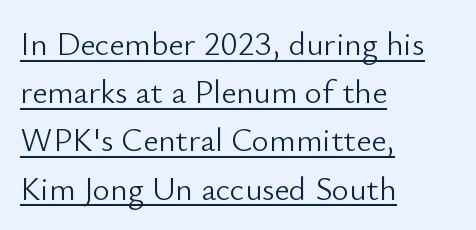
{"serif": "no", "italic": "no", "bold": "no", "weight": "light", "width": "normal", "stroke_contrast": "low", "x_height": "small", "monospaced": "no", "underline": "yes", "align": "left", "line_spacing": "normal", "line_spacing_ratio": 1.46, "letter_spacing": "normal", "letter_spacing_em": 0.0, "glyph_px": 33}
